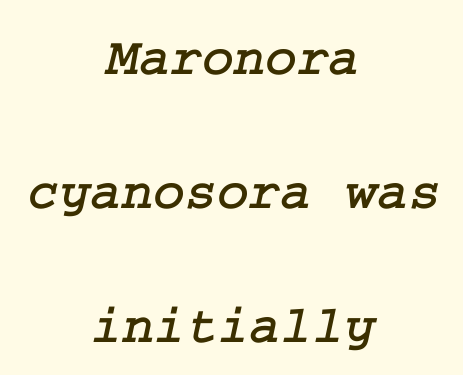
These lines are centered, leaving both edges ragged. The text was rendered using a seriffed face with decorative stroke endings. Descenders are the only things crossing below the line. Tracking here is standard; glyphs follow each other at the usual distance.
